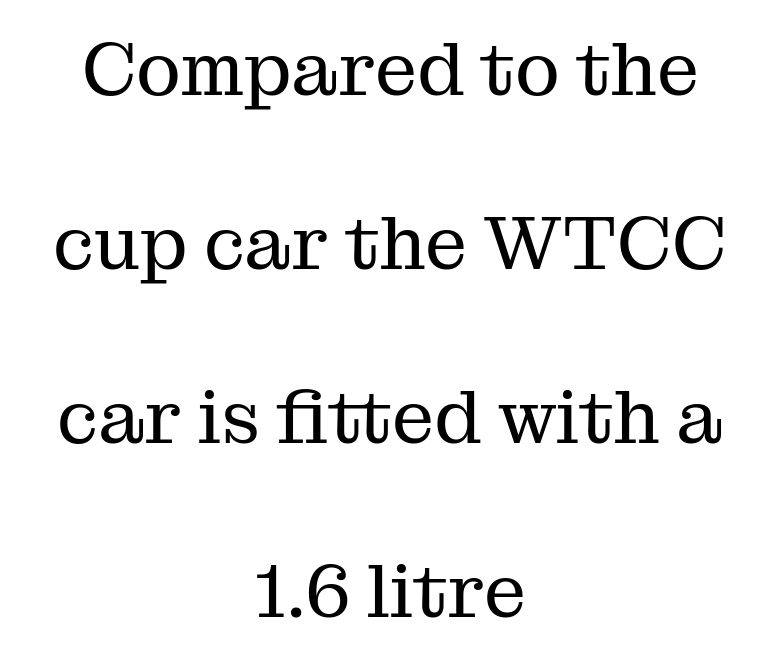
The image shows 75 px regular-weight serif type, upright; set centered, loose line spacing (2.32x), normal letter spacing, not underlined; medium stroke contrast and a medium x-height.
